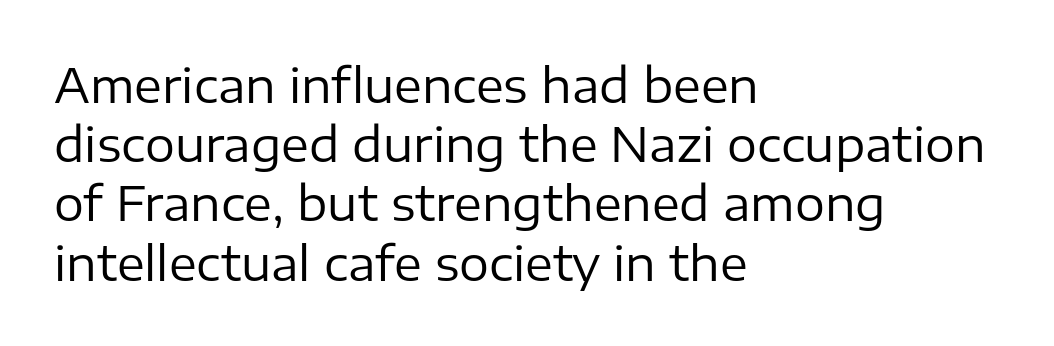
{"serif": "no", "italic": "no", "bold": "no", "weight": "regular", "width": "normal", "stroke_contrast": "low", "x_height": "medium", "monospaced": "no", "underline": "no", "align": "left", "line_spacing": "normal", "line_spacing_ratio": 1.26, "letter_spacing": "normal", "letter_spacing_em": 0.0, "glyph_px": 47}
